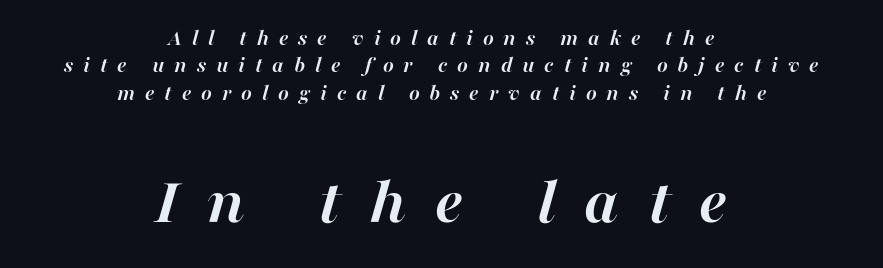
{"italic": "yes", "lean": "right", "slant_degrees": 16, "bold": "yes", "weight": "semibold", "width": "normal", "stroke_contrast": "high", "x_height": "medium", "monospaced": "no", "underline": "no", "align": "center", "line_spacing_ratio": 1.19, "letter_spacing": "wide", "letter_spacing_em": 0.43, "larger_block": "second", "size_ratio": 2.96, "glyph_px": 68}
